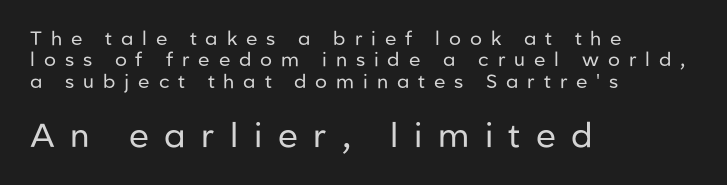
The cut favours lightness, reaching ordinary text weight at its darkest. Ordinary non-slanted type is in use. Does extra space separate the letters? Yes, quite a lot of it. Tightly led — the rows are bunched. Here the designer chose a conventional face with non-uniform glyph widths. Grotesque or geometric, the face here clearly has no serifs.
